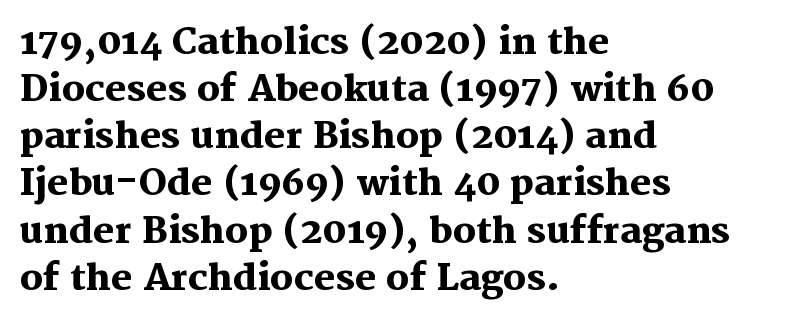
The image shows 36 px heavy serif type, upright; set left-aligned, normal line spacing (1.31x), normal letter spacing, not underlined; medium stroke contrast and a medium x-height.
